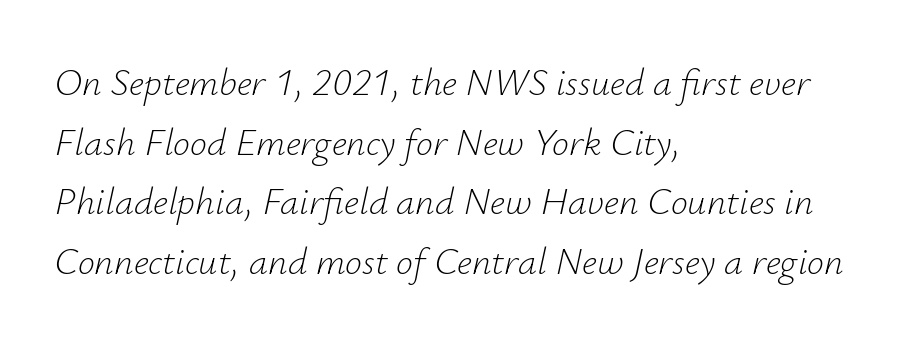
The lettering tilts uniformly, giving the passage an italic look. Compared with typical paragraphs, the rows here are spaced about the same. Here the designer chose a conventional face with non-uniform glyph widths. Is the type heavy? It reads as light-to-regular instead. Quick note: underline off. The rendering keeps characters at their native spacing.
